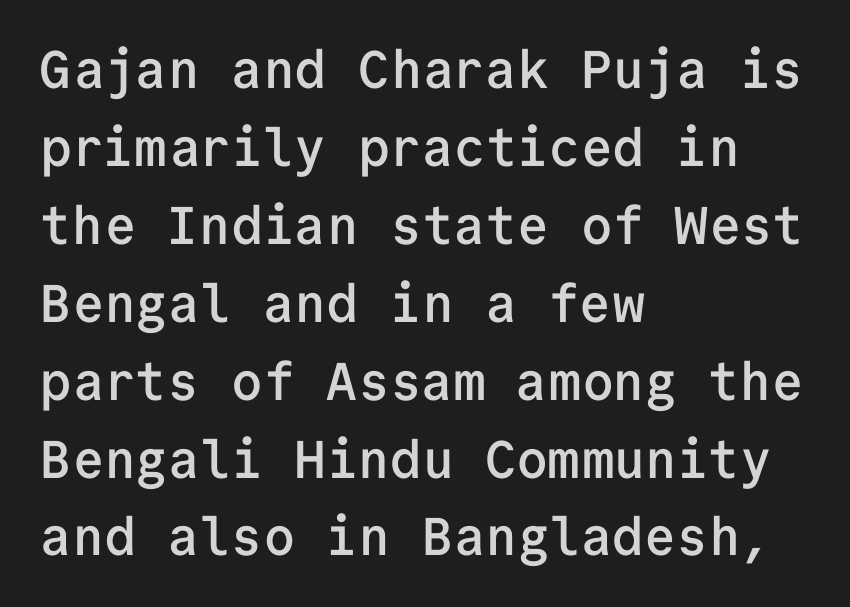
One-word summary of the alignment: left. A sans-serif font was chosen for this passage. The glyphs are unaccompanied by any horizontal stroke below them. The designer left line spacing at the default. Do the characters align in a grid? Yes, the font is monospaced. How are the letters spaced? Ordinarily, with no added tracking.
